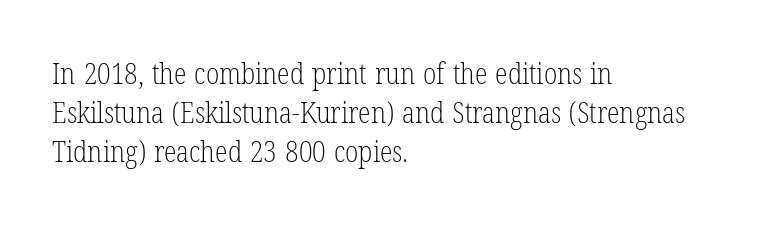
{"serif": "yes", "italic": "no", "bold": "no", "weight": "light", "width": "condensed", "stroke_contrast": "low", "x_height": "medium", "monospaced": "no", "underline": "no", "align": "left", "line_spacing": "normal", "line_spacing_ratio": 1.35, "letter_spacing": "normal", "letter_spacing_em": 0.0, "glyph_px": 29}
